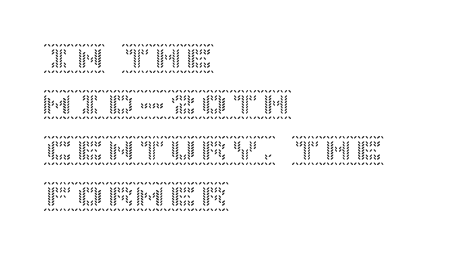
{"italic": "no", "width": "normal", "x_height": "large", "underline": "no", "align": "left", "line_spacing": "normal", "line_spacing_ratio": 1.48, "letter_spacing": "normal", "letter_spacing_em": 0.0, "glyph_px": 31}
